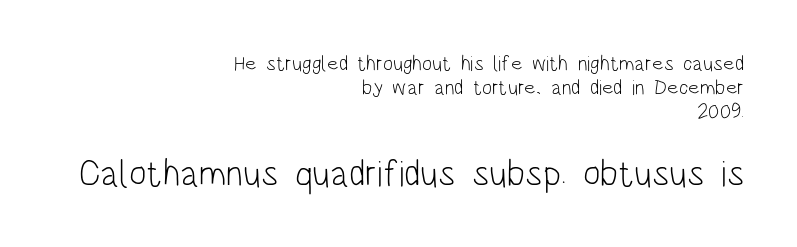
The image shows 37 px light, condensed sans-serif type, upright; set right-aligned, tight line spacing (1.15x), normal letter spacing, not underlined; the second (bottom) block is 1.76x larger; low stroke contrast and a large x-height.
